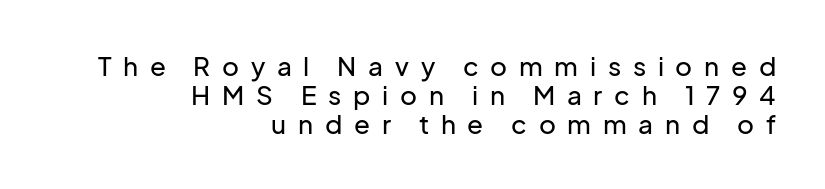
Q: Is the text italic (slanted)? A: No, it is upright.
Q: Is the text underlined? A: No.
Q: How is the paragraph aligned? A: Right-aligned.
Q: Is the spacing between letters normal or unusually wide? A: Unusually wide.
Q: Is the spacing between lines tight, normal or loose? A: Tight.
